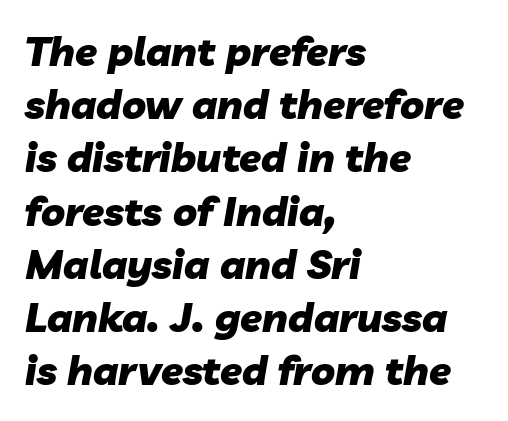
Q: Is the text bold? A: Yes.
Q: Is the text italic (slanted)? A: Yes, it leans right by about 10 degrees.
Q: Is the text underlined? A: No.
Q: How is the paragraph aligned? A: Left-aligned.
Q: Is the spacing between letters normal or unusually wide? A: Normal.
Q: Is the spacing between lines tight, normal or loose? A: Normal.
Q: Width (condensed, normal, or wide)? A: Normal.
Q: Stroke contrast? A: Low.
Q: x-height? A: Medium.
Q: Monospaced? A: No.
